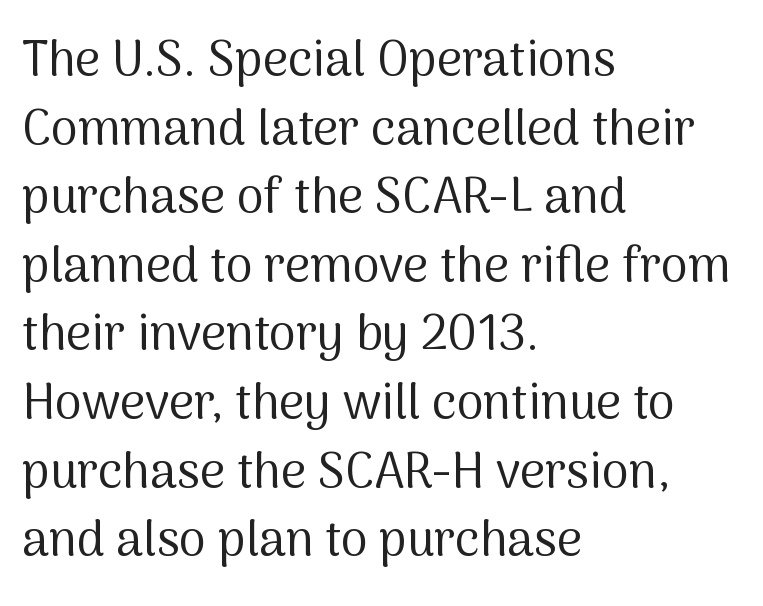
If you drew a line through each stem, it would be perfectly vertical. Bold? No — there's no thickening of the strokes. Think of a printed novel: that variable character pitch is what you see here. The designer left line spacing at the default. The tracking reads as untouched default to a designer's eye. Is this a sans? Yes — the strokes have no serifs.
